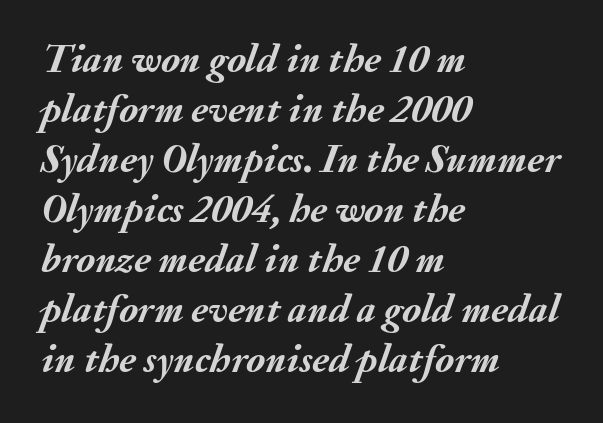
{"italic": "yes", "lean": "right", "slant_degrees": 20, "bold": "yes", "weight": "semibold", "width": "normal", "stroke_contrast": "medium", "x_height": "small", "monospaced": "no", "underline": "no", "align": "left", "line_spacing": "normal", "line_spacing_ratio": 1.25, "letter_spacing": "normal", "letter_spacing_em": 0.0, "glyph_px": 40}
